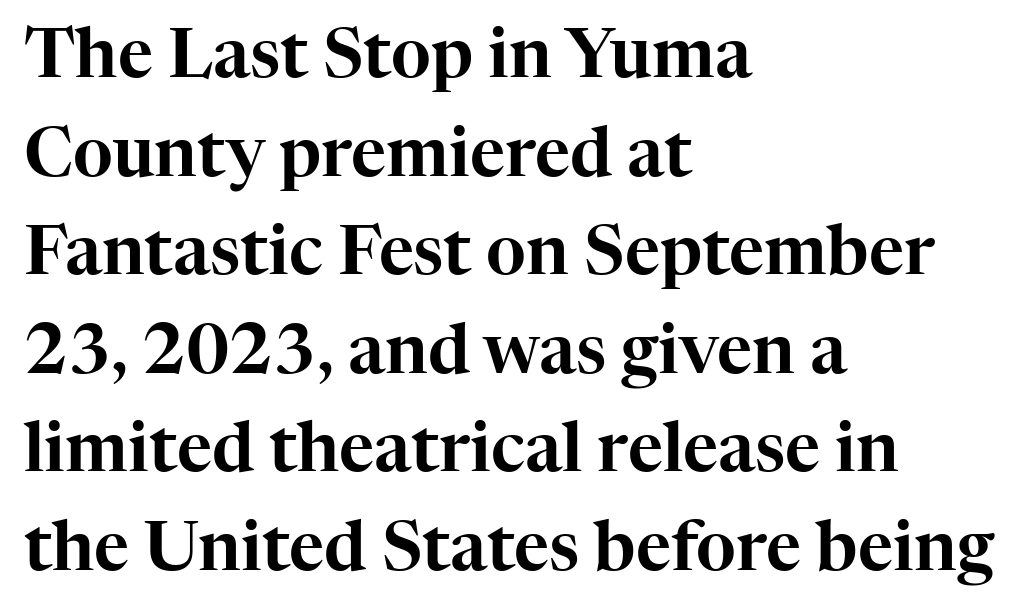
Q: Is the text italic (slanted)? A: No, it is upright.
Q: Is the typeface a serif or a sans-serif typeface? A: Serif.
Q: Is the text underlined? A: No.
Q: How is the paragraph aligned? A: Left-aligned.
Q: Is the spacing between letters normal or unusually wide? A: Normal.
Q: Is the spacing between lines tight, normal or loose? A: Normal.
Q: Width (condensed, normal, or wide)? A: Normal.
Q: Stroke contrast? A: High.
Q: x-height? A: Medium.
Q: Monospaced? A: No.
